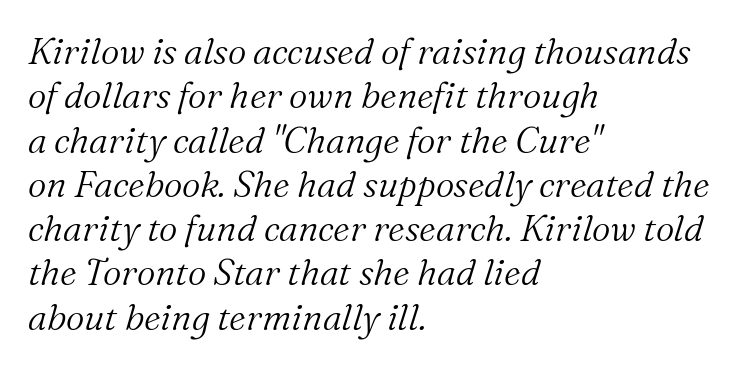
{"serif": "yes", "italic": "yes", "lean": "right", "slant_degrees": 16, "bold": "no", "weight": "light", "width": "normal", "stroke_contrast": "medium", "x_height": "medium", "monospaced": "no", "underline": "no", "align": "left", "line_spacing_ratio": 1.23, "letter_spacing": "normal", "letter_spacing_em": 0.0, "glyph_px": 36}
